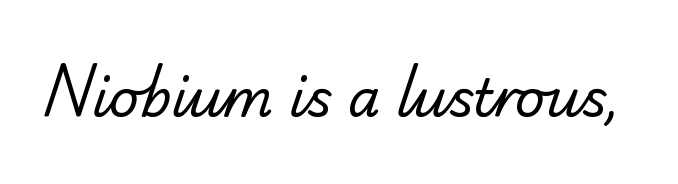
The image shows 52 px regular-weight serif type; set normal letter spacing, not underlined; low stroke contrast and a small x-height.
